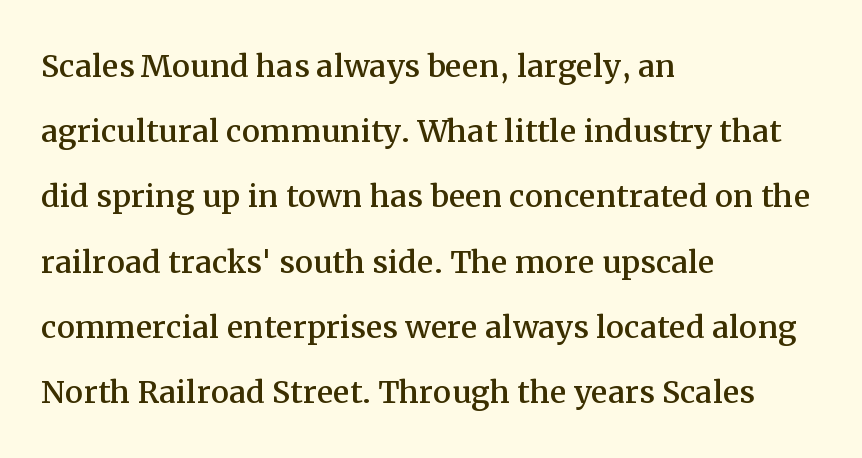
{"serif": "yes", "italic": "no", "width": "normal", "stroke_contrast": "medium", "x_height": "medium", "monospaced": "no", "underline": "no", "align": "left", "line_spacing": "normal", "line_spacing_ratio": 1.59, "letter_spacing": "normal", "letter_spacing_em": 0.0, "glyph_px": 41}
